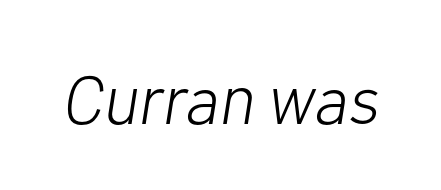
The image shows 69 px light type, italic (leaning right); set normal letter spacing, not underlined; low stroke contrast and a medium x-height.
